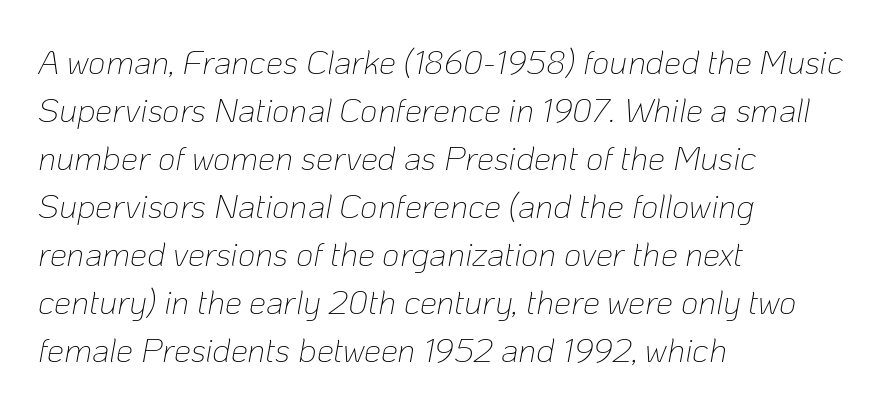
Weight: in the light-to-regular range. The lines sit at an ordinary, default distance from one another. Every row of glyphs begins at an identical x-position on the left. Is this a fixed-width face? No — the glyphs have proportional, varying widths. If you drew a line through each stem, it would be angled.
